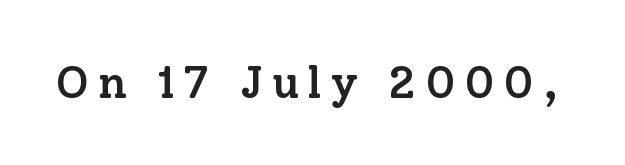
Underline: absent. The typography opts for an upright posture over an oblique one. The tracking reads as deliberately expanded to a designer's eye. The face used here is seriffed, in the tradition of book romans.
